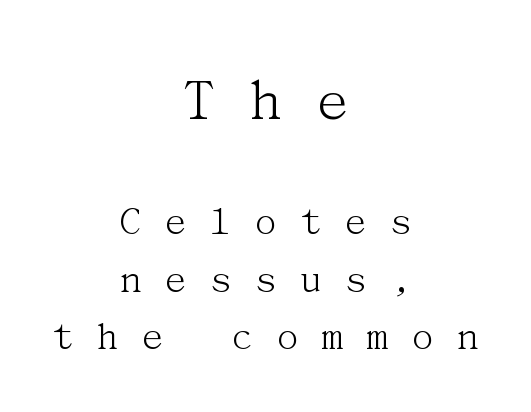
{"serif": "yes", "italic": "no", "bold": "no", "weight": "light", "width": "normal", "stroke_contrast": "medium", "x_height": "medium", "underline": "no", "align": "center", "line_spacing": "normal", "line_spacing_ratio": 1.34, "letter_spacing": "wide", "letter_spacing_em": 0.46, "larger_block": "first", "size_ratio": 1.49, "glyph_px": 64}
